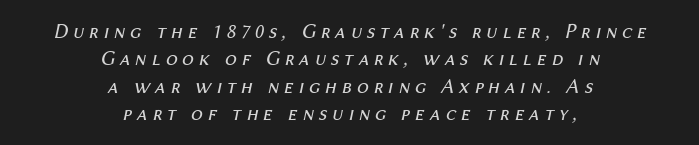
Between one letter and the next there's a generous, obvious gap. Has an underline been added? It has not. If you folded the block vertically in half, each line would mirror itself in length. This sample keeps an unexceptional amount of space between lines. Stroke thickness stays within the range of a standard reading face or lighter.
